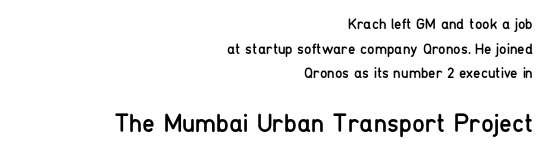
Students, observe: this is what conventionally led text looks like. No chunkiness to these letters — they're not bold. The lettering holds an erect, upright posture throughout. Right-aligned paragraph, ragged on the left. Larger block? The one below; the one above is distinctly smaller.
